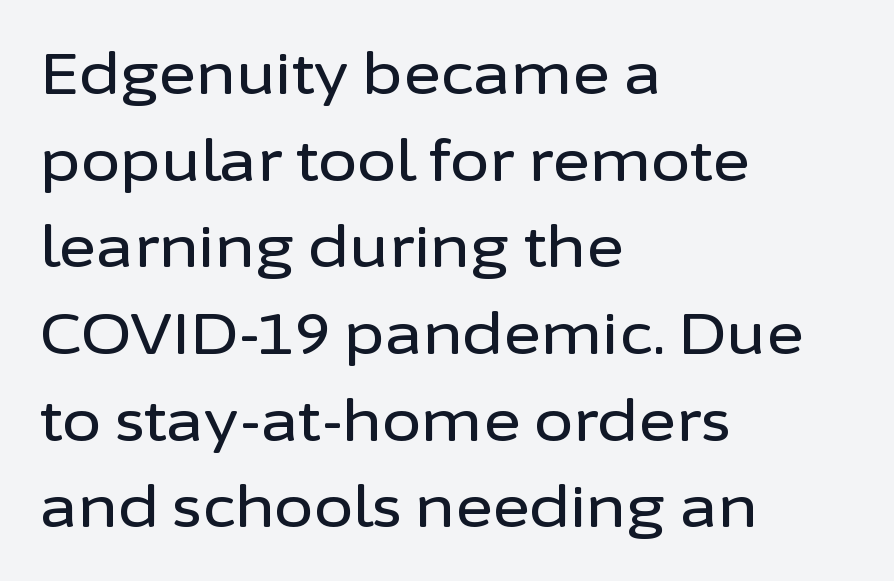
Q: Is the text italic (slanted)? A: No, it is upright.
Q: Is the typeface a serif or a sans-serif typeface? A: Sans-serif.
Q: Is the text underlined? A: No.
Q: How is the paragraph aligned? A: Left-aligned.
Q: Is the spacing between letters normal or unusually wide? A: Normal.
Q: Is the spacing between lines tight, normal or loose? A: Normal.
Q: Width (condensed, normal, or wide)? A: Normal.
Q: Stroke contrast? A: Low.
Q: x-height? A: Medium.
Q: Monospaced? A: No.
